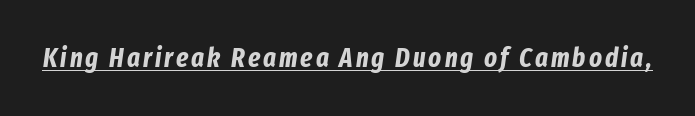
Q: Is the text bold? A: Yes.
Q: Is the text italic (slanted)? A: Yes, it leans right by about 8 degrees.
Q: Is the text underlined? A: Yes.
